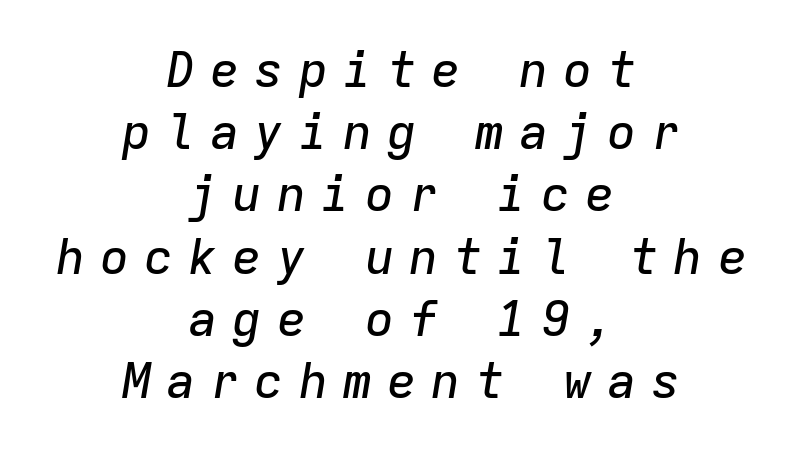
The image shows 49 px text type, italic (leaning right), monospaced; set centered, normal line spacing (1.27x), unusually wide letter spacing (+0.3 em), not underlined; low stroke contrast and a medium x-height.
